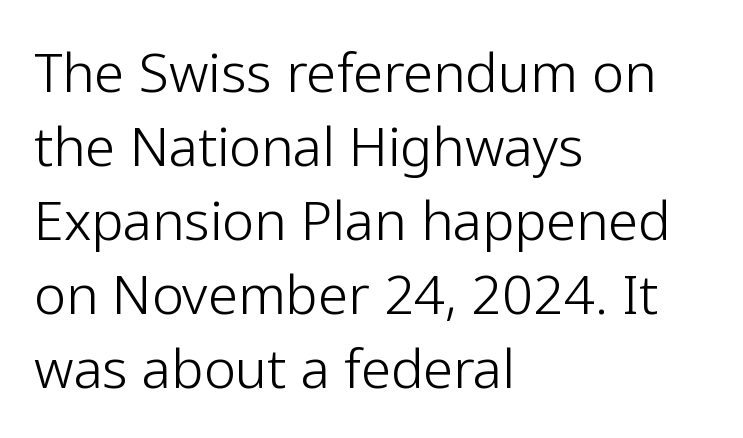
The image shows 54 px light sans-serif type, upright; set left-aligned, normal line spacing (1.37x), normal letter spacing, not underlined; low stroke contrast and a medium x-height.
